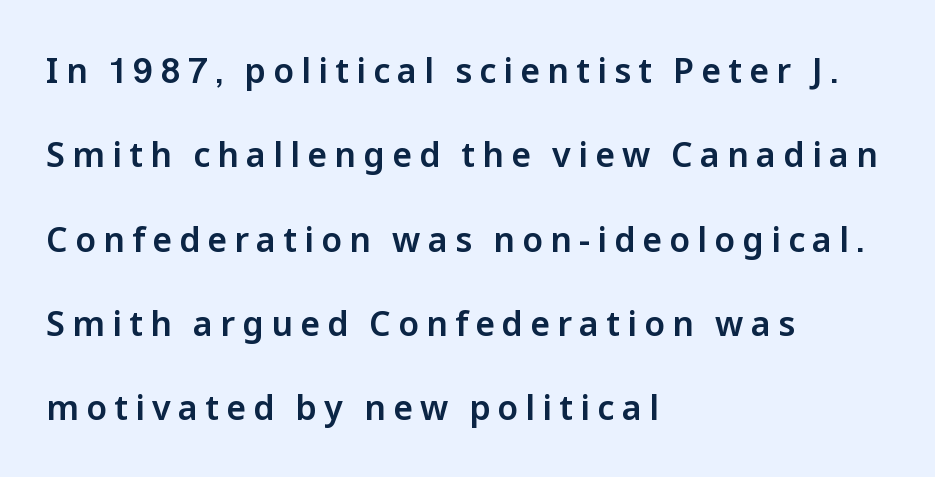
The image shows 34 px sans-serif type, upright; set left-aligned, loose line spacing (2.48x), unusually wide letter spacing (+0.21 em), not underlined; low stroke contrast and a medium x-height.
